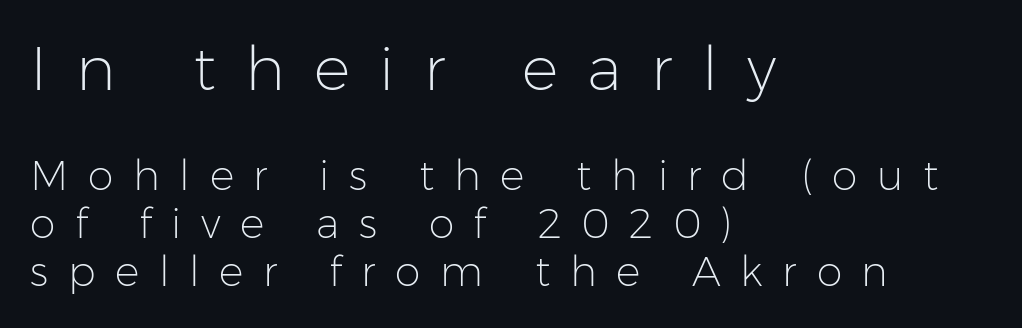
This sample uses a sans-serif face. The gap between lines stays unmarked. The first block has been scaled up relative to the second. Short note: letters widely spaced. Spacing verdict: proportional, widths tailored to each character. These lines were composed using upright roman letters.
